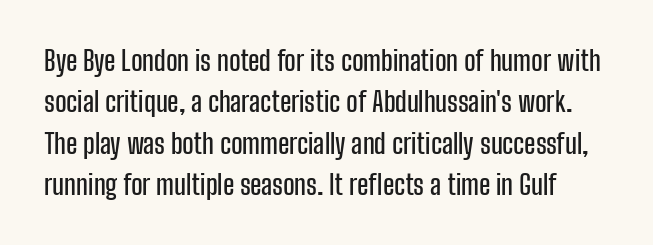
Q: Is the text italic (slanted)? A: No, it is upright.
Q: Is the text underlined? A: No.
Q: Is the spacing between letters normal or unusually wide? A: Normal.
Q: Is the spacing between lines tight, normal or loose? A: Normal.
